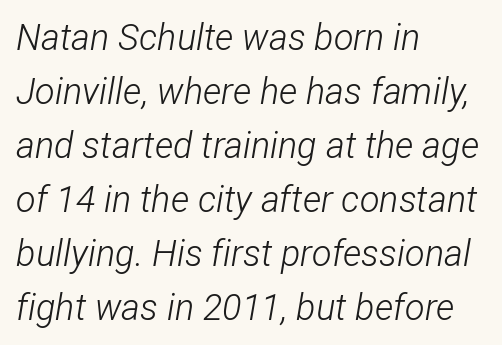
The image shows 36 px light, condensed type, italic (leaning right); set left-aligned, normal line spacing (1.5x), normal letter spacing, not underlined; low stroke contrast and a medium x-height.
